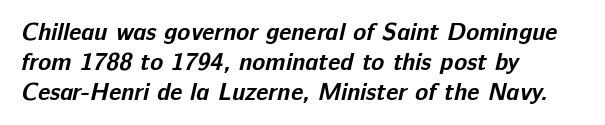
{"bold": "yes", "underline": "no", "align": "left", "line_spacing": "normal", "line_spacing_ratio": 1.25, "letter_spacing": "normal", "letter_spacing_em": 0.0, "glyph_px": 24}
